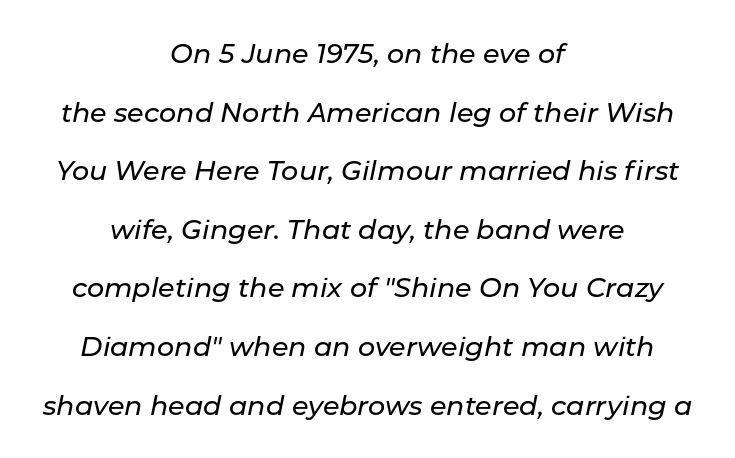
Lines of text with bare space underneath. This rendering uses center alignment, leaving both contours irregular but symmetric. This is oblique type, the kind used for emphasis or titles. Short note: letters normally spaced. Vertically, the passage feels expansive, rows floating well apart.
